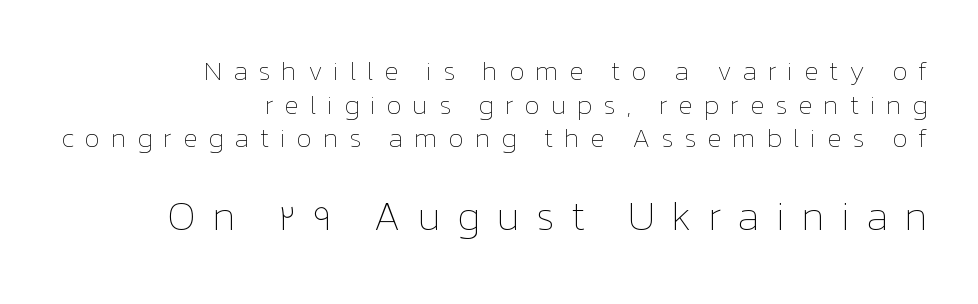
{"italic": "no", "bold": "no", "weight": "thin", "width": "normal", "stroke_contrast": "low", "x_height": "medium", "monospaced": "no", "underline": "no", "align": "right", "line_spacing": "normal", "line_spacing_ratio": 1.25, "letter_spacing": "wide", "letter_spacing_em": 0.39, "larger_block": "second", "size_ratio": 1.52, "glyph_px": 41}
